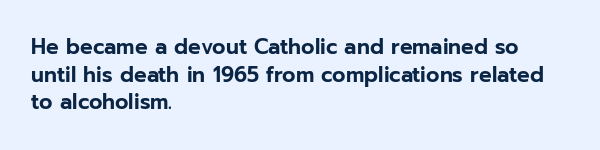
The image shows 21 px text type, upright; set left-aligned, normal line spacing (1.31x), normal letter spacing, not underlined.
